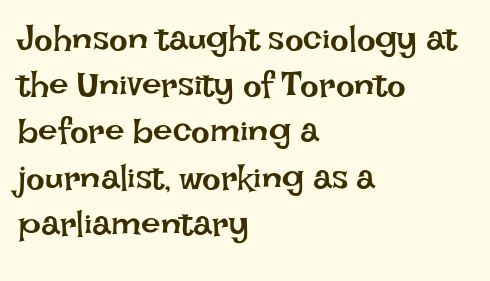
Leading matches the norm, producing a regular column. Weight class: somewhere from thin through regular. Visually the block forms a straight wall on the left and a jagged coastline on the right. You can tell it's not italic because the verticals are truly vertical. Honestly, the letter spacing is just normal — you wouldn't notice it. The letters advance in unequal steps, a hallmark of proportional type.
